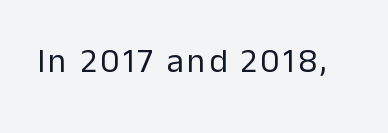
The image shows 34 px regular-weight sans-serif type, upright; set not underlined; low stroke contrast and a medium x-height.
